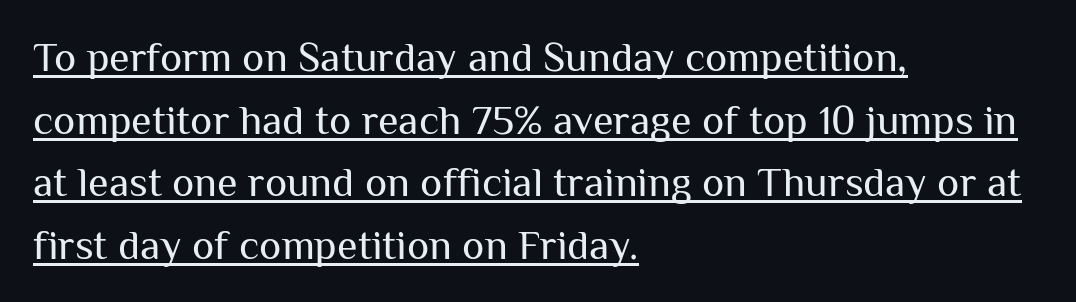
The image shows 42 px regular-weight sans-serif type, upright; set left-aligned, normal line spacing (1.49x), normal letter spacing, underlined; medium stroke contrast and a medium x-height.
